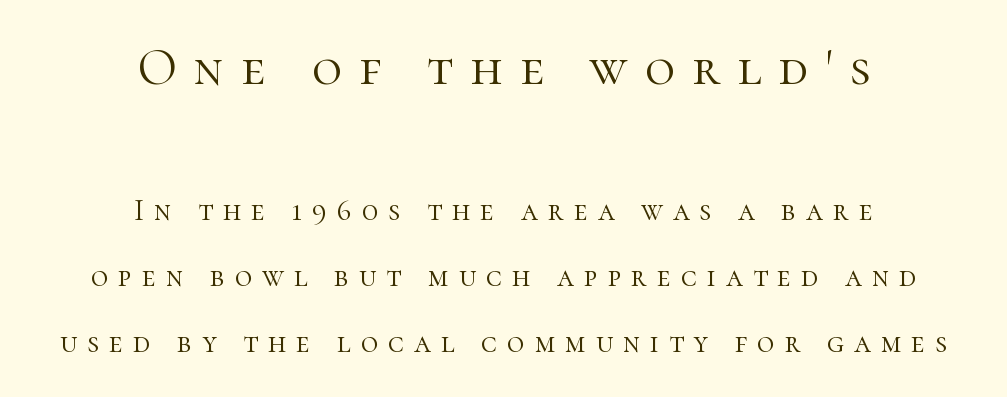
{"serif": "yes", "italic": "no", "bold": "no", "weight": "light", "width": "normal", "stroke_contrast": "high", "x_height": "medium", "monospaced": "no", "underline": "no", "align": "center", "line_spacing": "loose", "line_spacing_ratio": 2.21, "letter_spacing": "wide", "letter_spacing_em": 0.33, "larger_block": "first", "size_ratio": 1.73, "glyph_px": 52}
